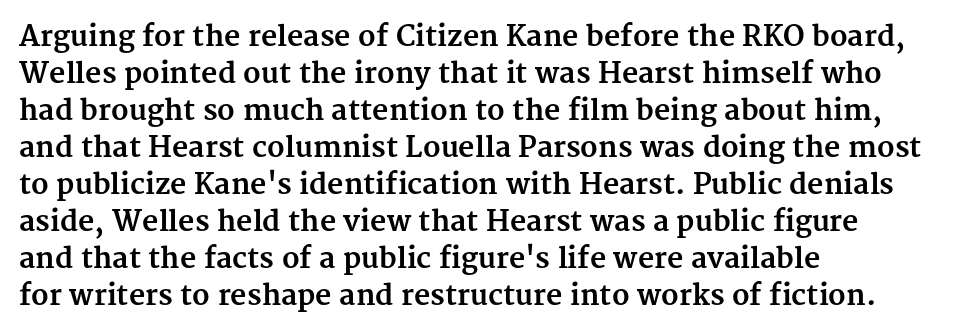
Lines of text with bare space underneath. The rendering uses natural spacing where letterforms have individual widths. Layout note: lines flush left. This sample uses plain, unmodified letter spacing. The rows are spaced the way most documents space them. Unlike italic type, these characters show no tilt at all.
